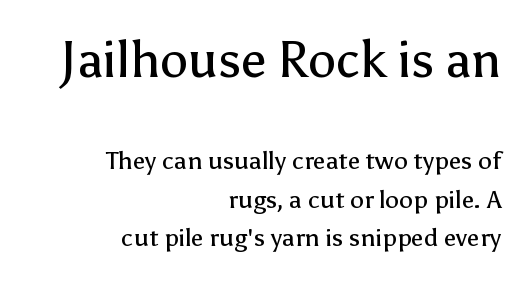
{"serif": "no", "italic": "no", "bold": "no", "weight": "regular", "width": "normal", "stroke_contrast": "low", "x_height": "medium", "monospaced": "no", "underline": "no", "align": "right", "line_spacing": "normal", "line_spacing_ratio": 1.53, "letter_spacing": "normal", "letter_spacing_em": 0.0, "larger_block": "first", "size_ratio": 2.0, "glyph_px": 50}
